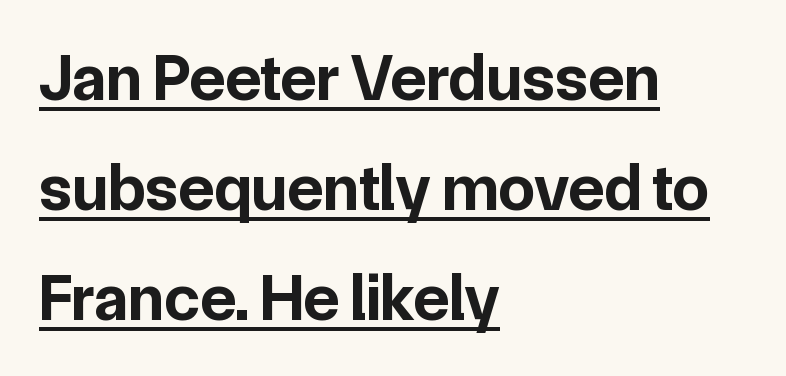
These lines are rendered in a variable-pitch font. Italic? Not at all — the glyphs are vertical. The rendering shows plain stroke endings on the letterforms — a sans-serif design. All the whitespace from short lines collects on the right. What stands out about the letter spacing? Nothing — it is the standard amount. Stroke thickness is high; the sample reads as a true bold.
